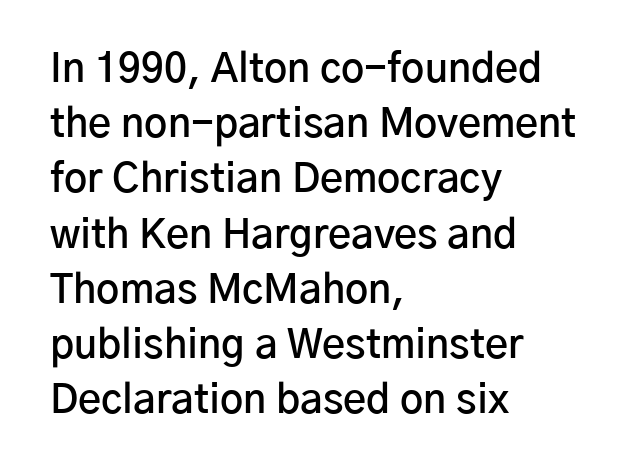
The paragraph has a hard left edge and a soft right edge. Set as a demibold, roughly 600 on the weight scale. You can tell it's not italic because the verticals are truly vertical. Each word holds together tightly as a unit, with standard inter-letter gaps.
